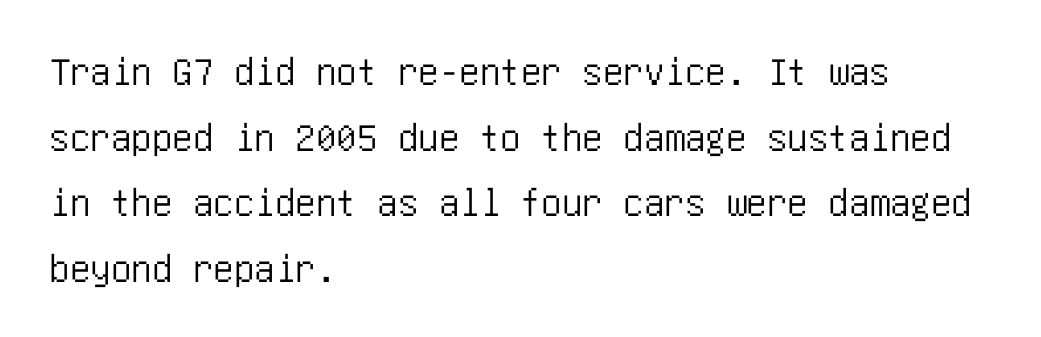
Q: Is the text italic (slanted)? A: No, it is upright.
Q: Is the typeface a serif or a sans-serif typeface? A: Sans-serif.
Q: Is the text underlined? A: No.
Q: How is the paragraph aligned? A: Left-aligned.
Q: Is the spacing between letters normal or unusually wide? A: Normal.
Q: Is the spacing between lines tight, normal or loose? A: Normal.
Q: Width (condensed, normal, or wide)? A: Condensed.
Q: Stroke contrast? A: Low.
Q: x-height? A: Large.
